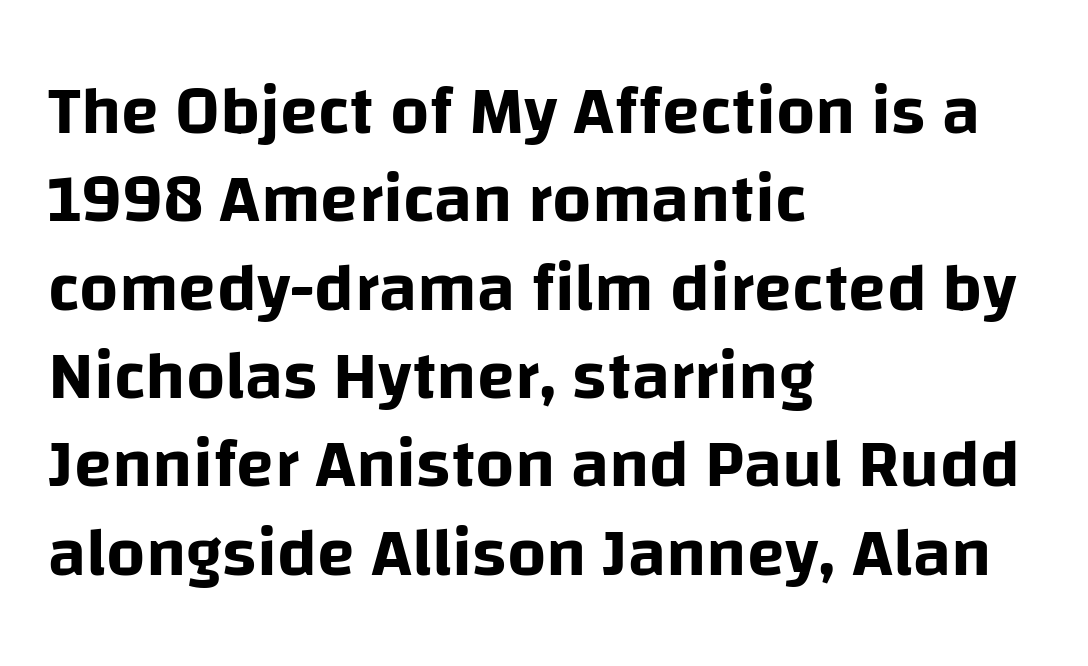
{"serif": "no", "italic": "no", "width": "normal", "stroke_contrast": "low", "x_height": "large", "monospaced": "no", "underline": "no", "align": "left", "line_spacing": "normal", "line_spacing_ratio": 1.28, "letter_spacing": "normal", "letter_spacing_em": 0.0, "glyph_px": 69}
